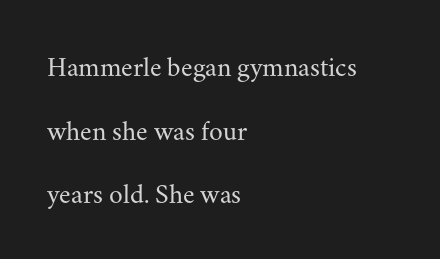
Spacing verdict: proportional, widths tailored to each character. The weight would be labelled regular, book, light, or lighter still. Unlike a clean sans, this face finishes its strokes with serifs. No italicization has been applied; the sample stays upright. Default kerning and tracking; the words read as compact shapes.
